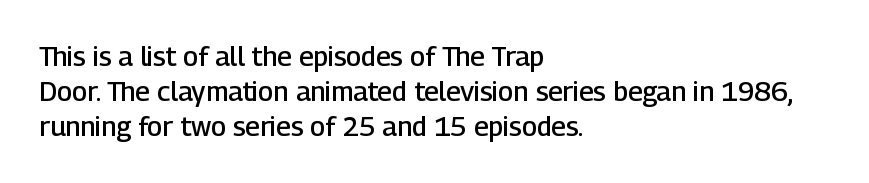
Q: Is the text bold? A: Semi-bold.
Q: Is the text italic (slanted)? A: No, it is upright.
Q: Is the text underlined? A: No.
Q: How is the paragraph aligned? A: Left-aligned.
Q: Is the spacing between letters normal or unusually wide? A: Normal.
Q: Is the spacing between lines tight, normal or loose? A: Normal.
